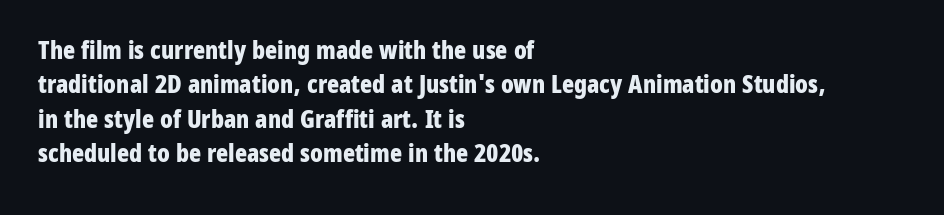
Q: Is the text bold? A: Yes.
Q: Is the text italic (slanted)? A: No, it is upright.
Q: Is the text underlined? A: No.
Q: How is the paragraph aligned? A: Left-aligned.
Q: Is the spacing between letters normal or unusually wide? A: Normal.
Q: Is the spacing between lines tight, normal or loose? A: Normal.
